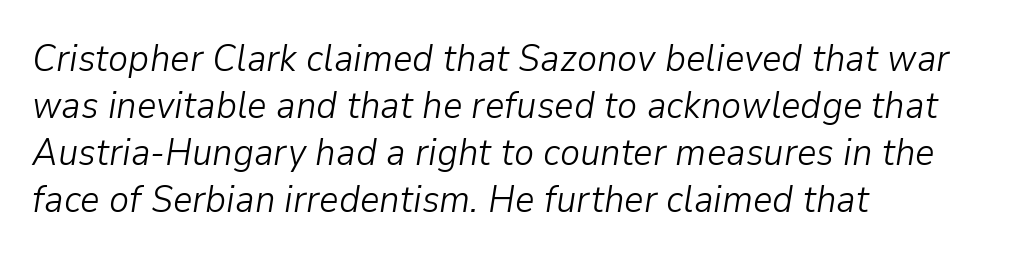
It's the slanting kind of type. Weight class: somewhere from thin through regular. This rendering features lettering with no underline. Is the block centered? No — it sits flush against the left margin.
